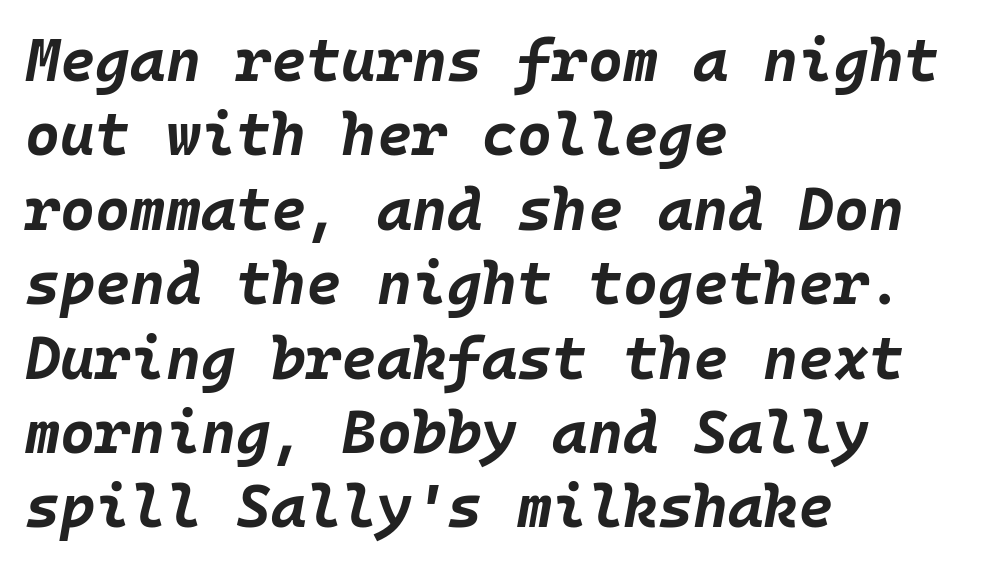
The face used here has a pronounced slope to its letters. The passage shown has conventional tracking throughout. The letters march in equal steps, a hallmark of fixed-pitch type. Unmarked baselines from the first word to the last.
